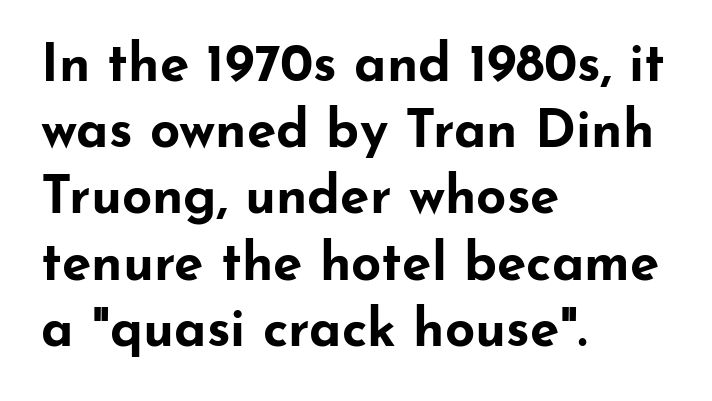
{"serif": "no", "italic": "no", "bold": "yes", "weight": "bold", "width": "wide", "stroke_contrast": "low", "x_height": "small", "monospaced": "no", "underline": "no", "align": "left", "line_spacing": "normal", "line_spacing_ratio": 1.25, "letter_spacing": "normal", "letter_spacing_em": 0.0, "glyph_px": 53}
